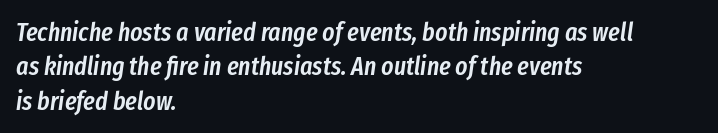
{"italic": "yes", "lean": "right", "slant_degrees": 8, "bold": "semi", "underline": "no", "align": "left", "line_spacing": "normal", "line_spacing_ratio": 1.32, "letter_spacing": "normal", "letter_spacing_em": 0.0, "glyph_px": 26}
